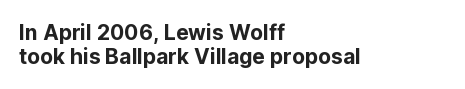
Compared with typical body copy, the letter spacing here is the same. These lines were composed using upright roman letters. Short and long lines alike share a common starting point at left. This rendering features lettering with no underline.
